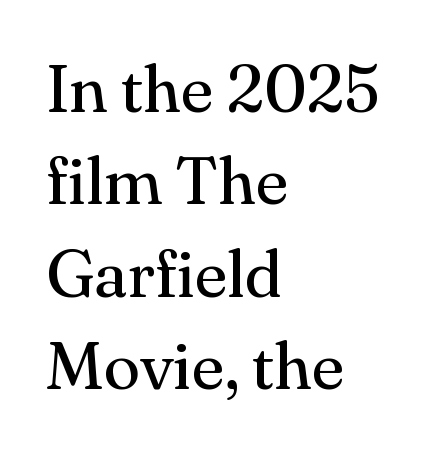
The image shows 67 px regular-weight serif type, upright; set left-aligned, normal line spacing (1.38x), normal letter spacing, not underlined; medium stroke contrast and a small x-height.
